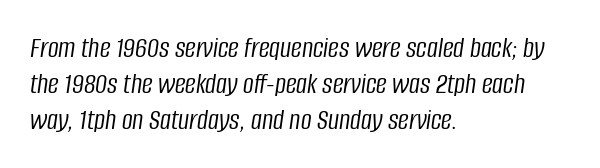
{"italic": "yes", "lean": "right", "slant_degrees": 8, "bold": "no", "weight": "light", "width": "condensed", "stroke_contrast": "low", "x_height": "large", "monospaced": "no", "underline": "no", "align": "left", "line_spacing_ratio": 1.2, "letter_spacing": "normal", "letter_spacing_em": 0.0, "glyph_px": 30}
